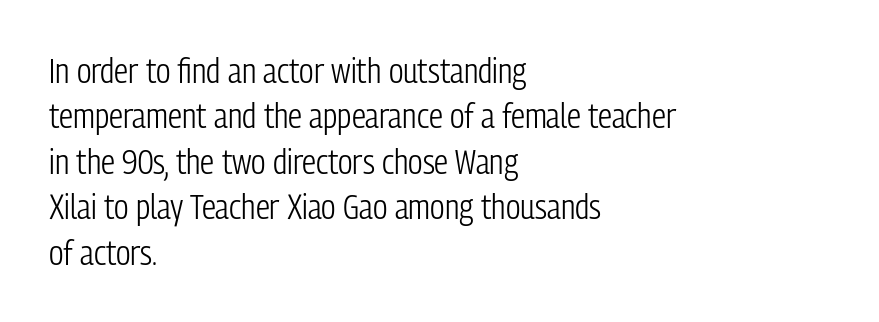
{"serif": "no", "italic": "no", "bold": "no", "weight": "light", "width": "condensed", "stroke_contrast": "low", "x_height": "medium", "monospaced": "no", "underline": "no", "align": "left", "line_spacing": "normal", "line_spacing_ratio": 1.3, "letter_spacing": "normal", "letter_spacing_em": 0.0, "glyph_px": 35}
